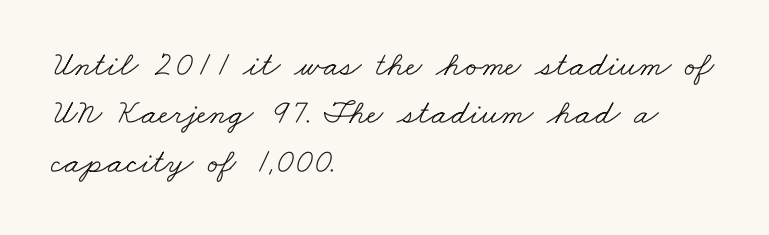
Q: Is the text bold? A: No.
Q: Is the typeface a serif or a sans-serif typeface? A: Serif.
Q: Is the text underlined? A: No.
Q: How is the paragraph aligned? A: Left-aligned.
Q: Is the spacing between letters normal or unusually wide? A: Normal.
Q: Is the spacing between lines tight, normal or loose? A: Normal.
Q: Width (condensed, normal, or wide)? A: Wide.
Q: Stroke contrast? A: Low.
Q: x-height? A: Small.
Q: Monospaced? A: No.
